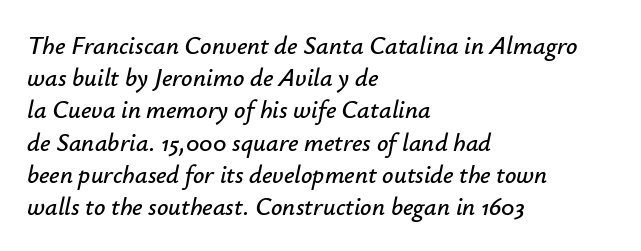
Q: Is the text italic (slanted)? A: Yes, it leans right by about 12 degrees.
Q: Is the text underlined? A: No.
Q: How is the paragraph aligned? A: Left-aligned.
Q: Is the spacing between letters normal or unusually wide? A: Normal.
Q: Is the spacing between lines tight, normal or loose? A: Normal.
